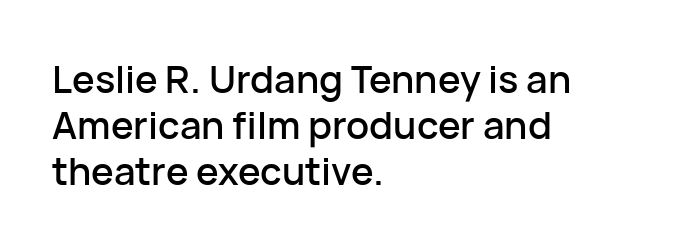
A sans-serif font was chosen for this passage. Characters follow at the spacing the type designer built in. Decoration check: the copy has no underline. This sample has the flowing, uneven cadence of proportional lettering. The letters stand straight up with perfectly vertical stems.
